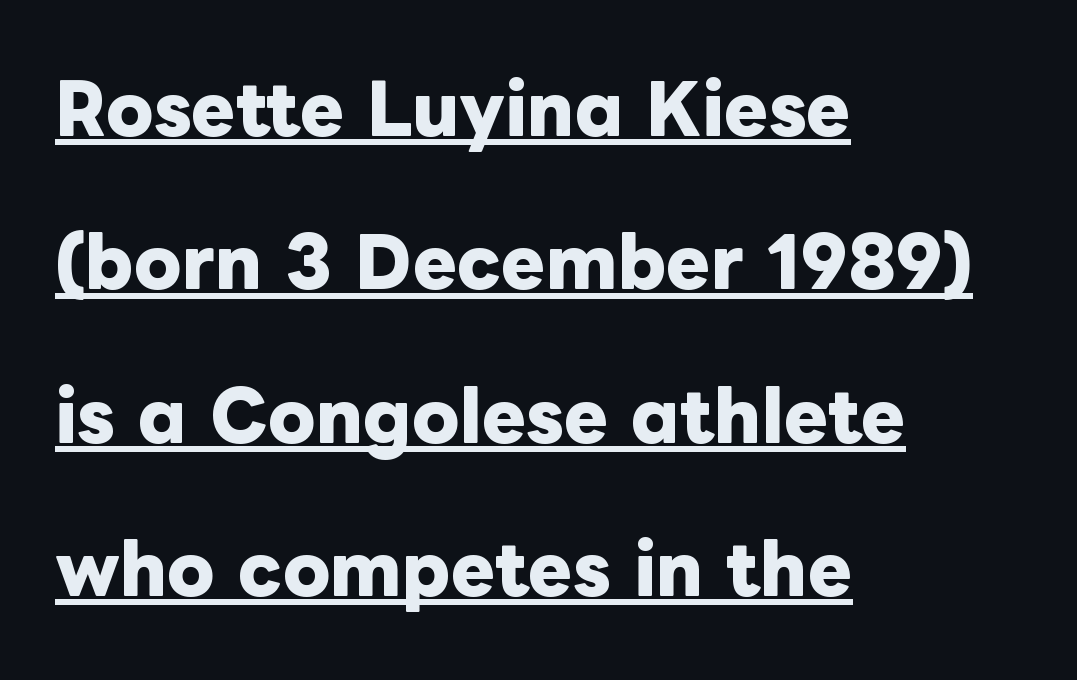
Q: Is the text bold? A: Yes.
Q: Is the text italic (slanted)? A: No, it is upright.
Q: Is the text underlined? A: Yes.
Q: How is the paragraph aligned? A: Left-aligned.
Q: Is the spacing between letters normal or unusually wide? A: Normal.
Q: Is the spacing between lines tight, normal or loose? A: Loose.
Q: Width (condensed, normal, or wide)? A: Normal.
Q: Stroke contrast? A: Low.
Q: x-height? A: Medium.
Q: Monospaced? A: No.
